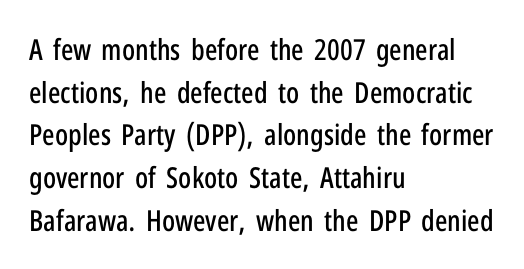
{"serif": "no", "italic": "no", "width": "condensed", "stroke_contrast": "low", "x_height": "medium", "monospaced": "no", "underline": "no", "align": "left", "line_spacing": "normal", "line_spacing_ratio": 1.47, "letter_spacing": "normal", "letter_spacing_em": 0.0, "glyph_px": 29}
